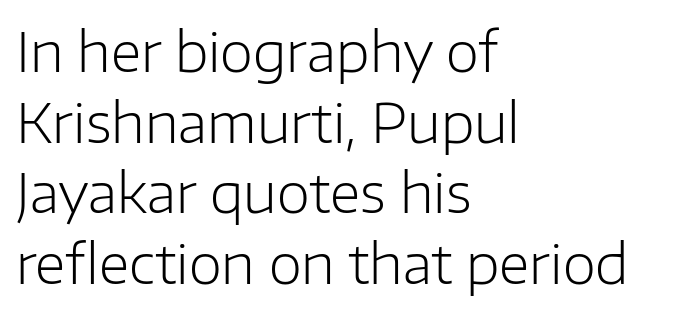
{"serif": "no", "italic": "no", "bold": "no", "weight": "light", "width": "normal", "stroke_contrast": "low", "x_height": "medium", "monospaced": "no", "underline": "no", "align": "left", "line_spacing": "normal", "line_spacing_ratio": 1.31, "letter_spacing": "normal", "letter_spacing_em": 0.0, "glyph_px": 54}
